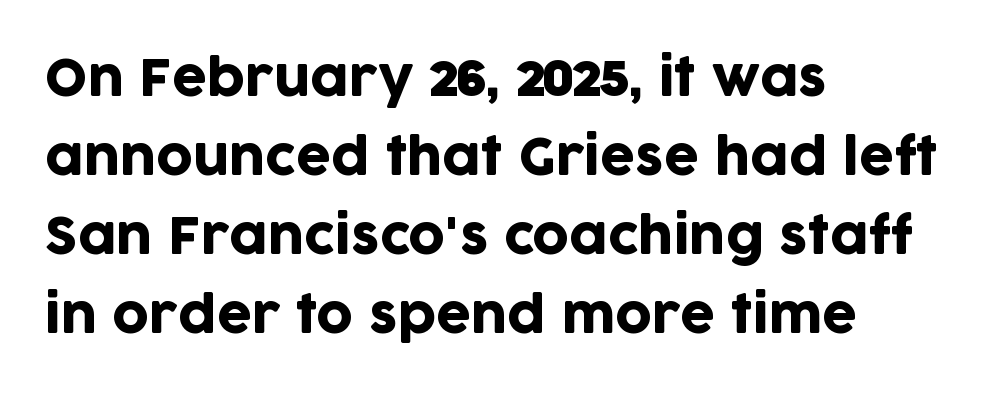
Q: Is the text italic (slanted)? A: No, it is upright.
Q: Is the typeface a serif or a sans-serif typeface? A: Sans-serif.
Q: Is the text underlined? A: No.
Q: How is the paragraph aligned? A: Left-aligned.
Q: Is the spacing between letters normal or unusually wide? A: Normal.
Q: Is the spacing between lines tight, normal or loose? A: Normal.
Q: Width (condensed, normal, or wide)? A: Normal.
Q: Stroke contrast? A: Low.
Q: x-height? A: Large.
Q: Monospaced? A: No.
